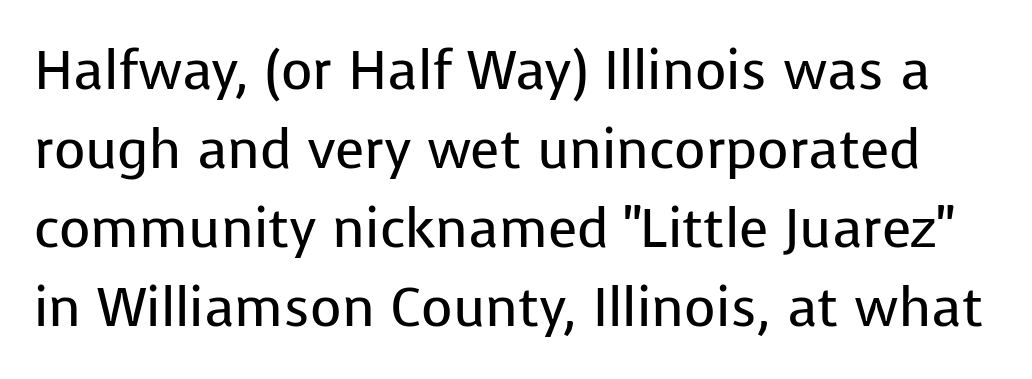
These glyphs show unthickened strokes, regular width or finer. The rendering uses natural spacing where letterforms have individual widths. Serifs: no, the terminals of the letterforms are clean. Rendered with straight, roman letterforms. The zone under the glyphs is completely vacant. Nothing unusual about the tracking: characters are spaced as the font intends.
